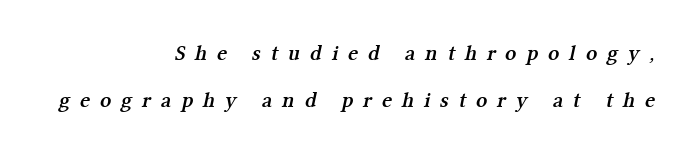
{"bold": "semi", "underline": "no", "align": "right", "line_spacing": "loose", "line_spacing_ratio": 2.15, "letter_spacing": "wide", "letter_spacing_em": 0.45, "glyph_px": 22}
